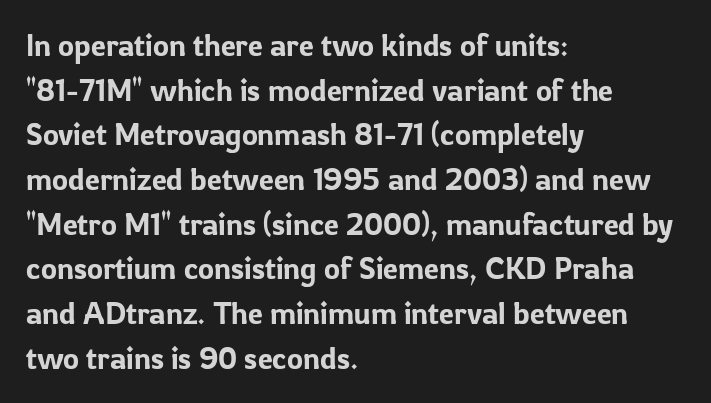
{"serif": "no", "italic": "no", "width": "normal", "stroke_contrast": "low", "x_height": "medium", "monospaced": "no", "underline": "no", "align": "left", "line_spacing": "normal", "line_spacing_ratio": 1.49, "letter_spacing": "normal", "letter_spacing_em": 0.0, "glyph_px": 30}
